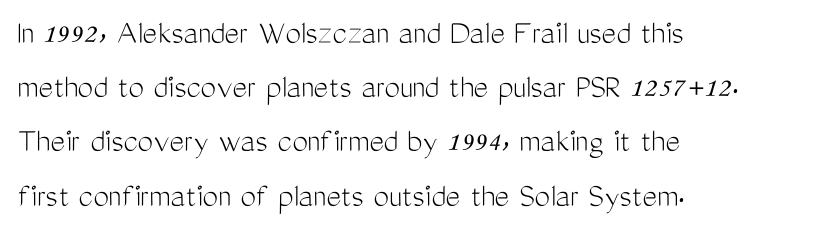
No heavy texture on the line: the type isn't bold. The letterforms sit shoulder to shoulder at normal distance. Ordinary non-slanted type is in use. If you drew a ruler down the left edge, every line would touch it.
